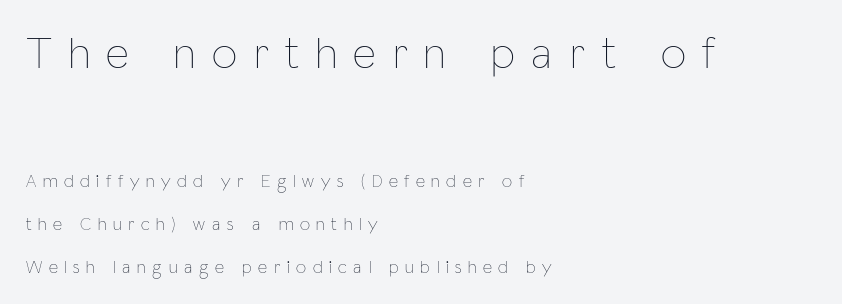
{"italic": "no", "bold": "no", "weight": "thin", "width": "condensed", "stroke_contrast": "low", "x_height": "medium", "monospaced": "no", "underline": "no", "align": "left", "line_spacing": "loose", "line_spacing_ratio": 2.39, "letter_spacing": "wide", "letter_spacing_em": 0.37, "larger_block": "first", "size_ratio": 2.5, "glyph_px": 45}
